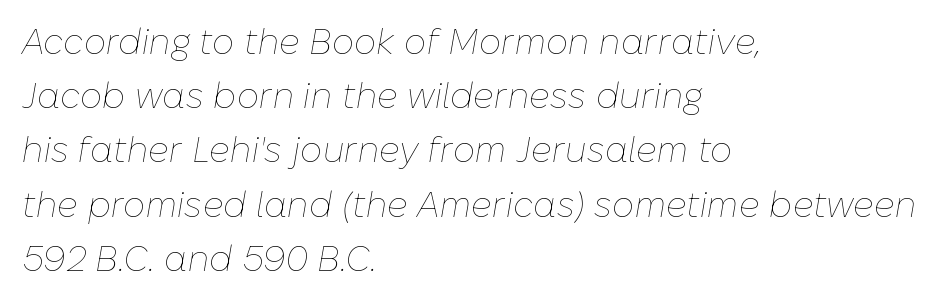
No word sits above an underline. Italic: yes, the glyphs are oblique. Students, note that the glyphs here touch the page at normal intervals. The face used here is proportionally spaced, like ordinary book or web type. The rendering anchors every line to the left-hand side.
